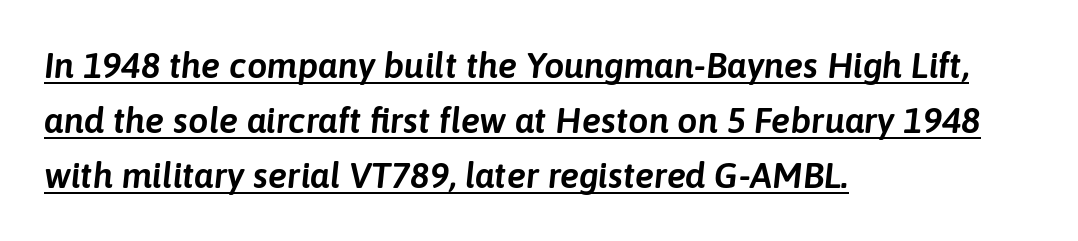
Q: Is the text italic (slanted)? A: Yes, it leans right by about 6 degrees.
Q: Is the text underlined? A: Yes.
Q: How is the paragraph aligned? A: Left-aligned.
Q: Is the spacing between letters normal or unusually wide? A: Normal.
Q: Is the spacing between lines tight, normal or loose? A: Normal.
Q: Width (condensed, normal, or wide)? A: Normal.
Q: Stroke contrast? A: Low.
Q: x-height? A: Medium.
Q: Monospaced? A: No.
